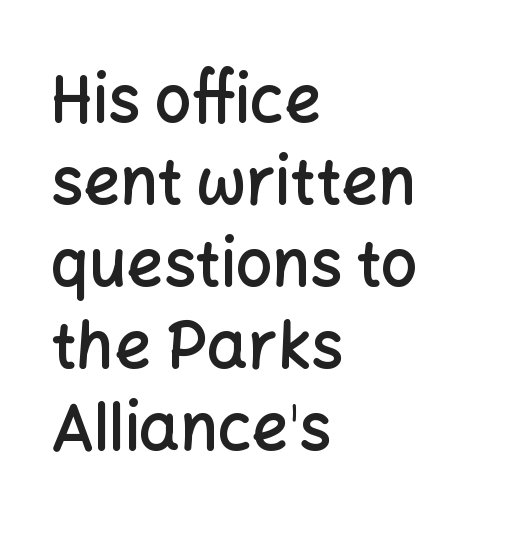
{"serif": "no", "italic": "no", "bold": "semi", "weight": "semibold", "width": "normal", "stroke_contrast": "low", "x_height": "medium", "monospaced": "no", "underline": "no", "align": "left", "line_spacing": "normal", "line_spacing_ratio": 1.28, "letter_spacing": "normal", "letter_spacing_em": 0.0, "glyph_px": 64}
